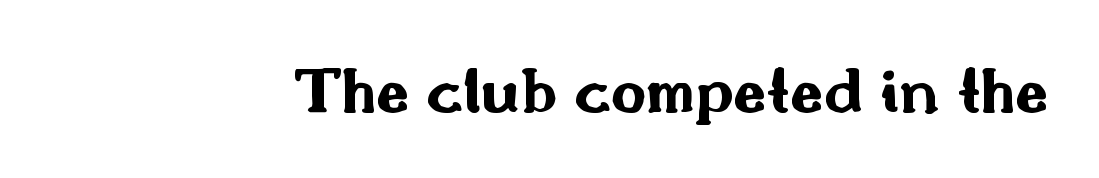
Q: Is the text bold? A: Yes.
Q: Is the text italic (slanted)? A: No, it is upright.
Q: Is the typeface a serif or a sans-serif typeface? A: Sans-serif.
Q: Is the text underlined? A: No.
Q: Is the spacing between letters normal or unusually wide? A: Normal.
Q: Width (condensed, normal, or wide)? A: Wide.
Q: Stroke contrast? A: Medium.
Q: x-height? A: Small.
Q: Monospaced? A: No.
